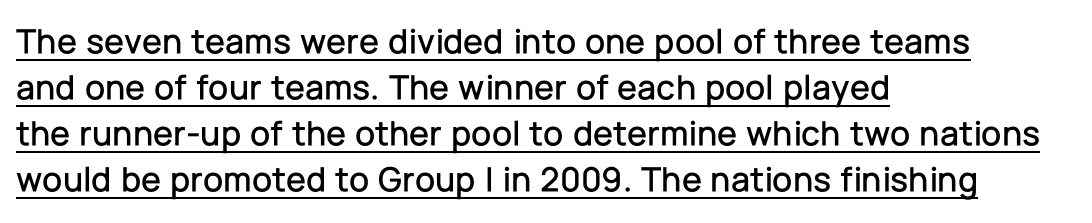
Q: Is the text italic (slanted)? A: No, it is upright.
Q: Is the typeface a serif or a sans-serif typeface? A: Sans-serif.
Q: Is the text underlined? A: Yes.
Q: How is the paragraph aligned? A: Left-aligned.
Q: Is the spacing between letters normal or unusually wide? A: Normal.
Q: Is the spacing between lines tight, normal or loose? A: Normal.
Q: Width (condensed, normal, or wide)? A: Normal.
Q: Stroke contrast? A: Low.
Q: x-height? A: Medium.
Q: Monospaced? A: No.
